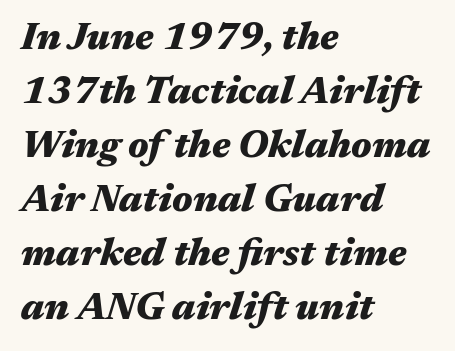
The image shows 38 px heavy, wide type, italic (leaning right); set left-aligned, normal line spacing (1.42x), normal letter spacing, not underlined; medium stroke contrast and a medium x-height.
